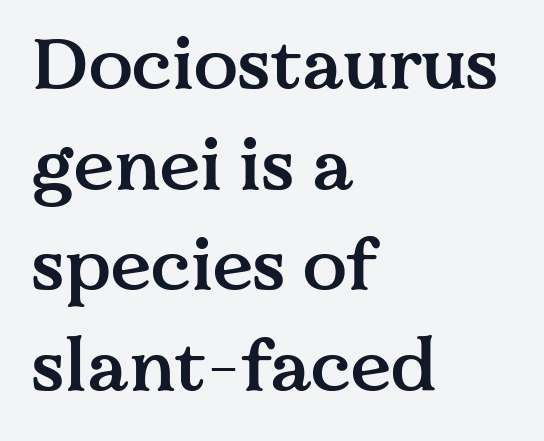
Caption: multi-line text, flush left, ragged right. Any mark beneath the type? The region is blank. Regarding leading, the lines here are spaced in the standard way. This sample uses plain, unmodified letter spacing.
